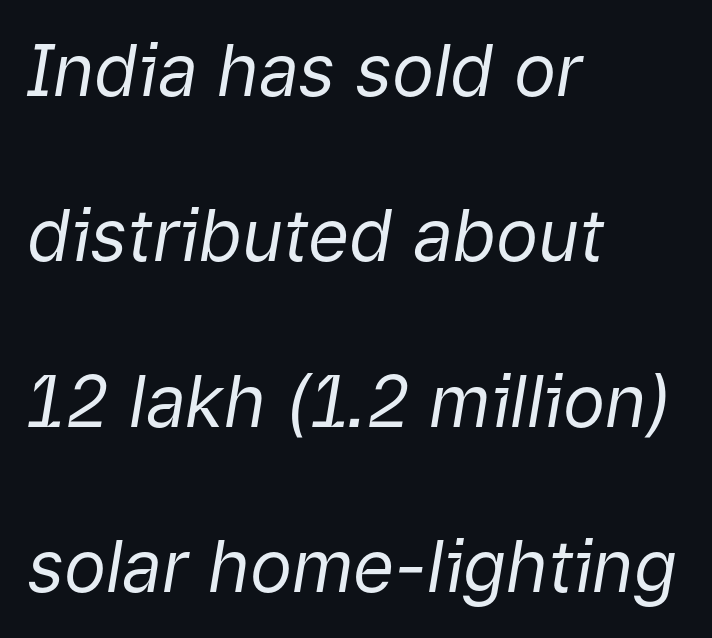
Words float on clear page, feet unadorned. On a weight scale, this lands at 450 or below. The letters are slanted; this is an italic face. What's the leading like? Stretched, with rows far apart. Notice how the passage keeps a crisp vertical edge on the left only. You could not count columns in this text — the font is proportionally spaced.
